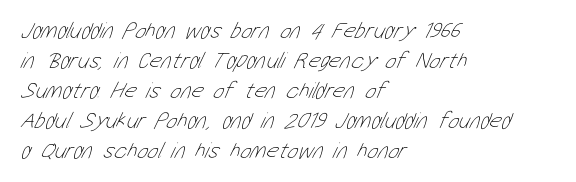
The image shows 23 px text type; set left-aligned, normal line spacing (1.3x), normal letter spacing, not underlined.
